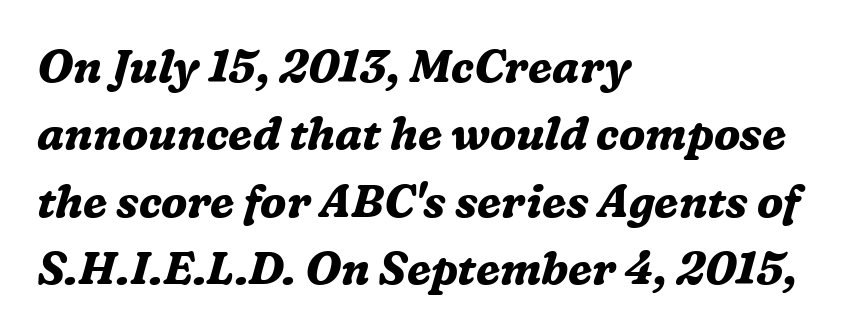
Small tapered or slab feet sit at the stroke ends, so this counts as serif. No word sits above an underline. Think of a printed novel: that variable character pitch is what you see here. Emphasis by weight is at full strength: bold. The setting favours the left margin, as ordinary paragraphs usually do.
